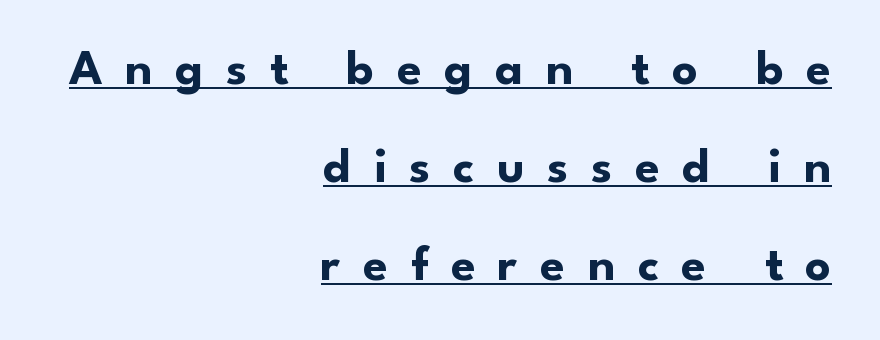
{"serif": "no", "italic": "no", "bold": "yes", "weight": "bold", "width": "normal", "stroke_contrast": "low", "x_height": "small", "monospaced": "no", "underline": "yes", "align": "right", "line_spacing": "loose", "line_spacing_ratio": 1.96, "letter_spacing": "wide", "letter_spacing_em": 0.45, "glyph_px": 50}
